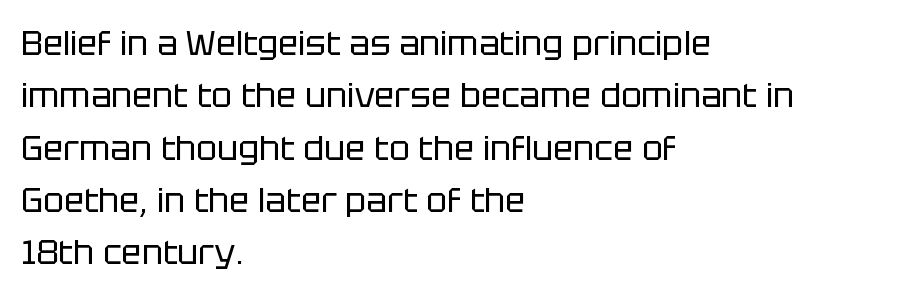
Q: Is the text bold? A: No.
Q: Is the text italic (slanted)? A: No, it is upright.
Q: Is the typeface a serif or a sans-serif typeface? A: Sans-serif.
Q: Is the text underlined? A: No.
Q: How is the paragraph aligned? A: Left-aligned.
Q: Is the spacing between letters normal or unusually wide? A: Normal.
Q: Is the spacing between lines tight, normal or loose? A: Normal.
Q: Width (condensed, normal, or wide)? A: Normal.
Q: Stroke contrast? A: Low.
Q: x-height? A: Large.
Q: Monospaced? A: No.
